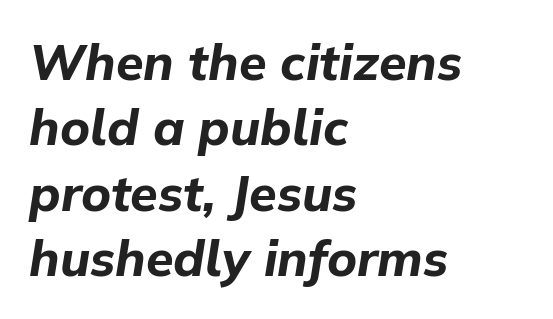
Q: Is the text bold? A: Yes.
Q: Is the text italic (slanted)? A: Yes, it leans right by about 9 degrees.
Q: Is the text underlined? A: No.
Q: How is the paragraph aligned? A: Left-aligned.
Q: Is the spacing between letters normal or unusually wide? A: Normal.
Q: Is the spacing between lines tight, normal or loose? A: Normal.
Q: Width (condensed, normal, or wide)? A: Normal.
Q: Stroke contrast? A: Low.
Q: x-height? A: Medium.
Q: Monospaced? A: No.
